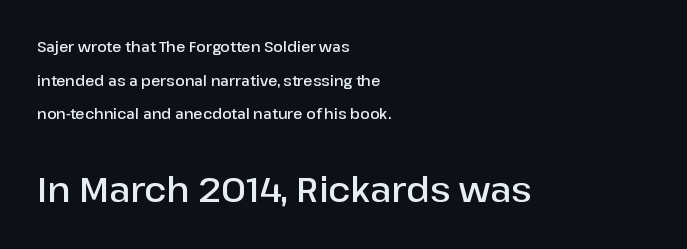
Q: Is the text bold? A: Semi-bold.
Q: Is the text italic (slanted)? A: No, it is upright.
Q: Is the typeface a serif or a sans-serif typeface? A: Sans-serif.
Q: Is the text underlined? A: No.
Q: How is the paragraph aligned? A: Left-aligned.
Q: Is the spacing between letters normal or unusually wide? A: Normal.
Q: Is the spacing between lines tight, normal or loose? A: Loose.
Q: Which block of text is set in a larger size, the first (top) or the second (bottom)? A: The second (bottom) one.
Q: Width (condensed, normal, or wide)? A: Normal.
Q: Stroke contrast? A: Low.
Q: x-height? A: Medium.
Q: Monospaced? A: No.
